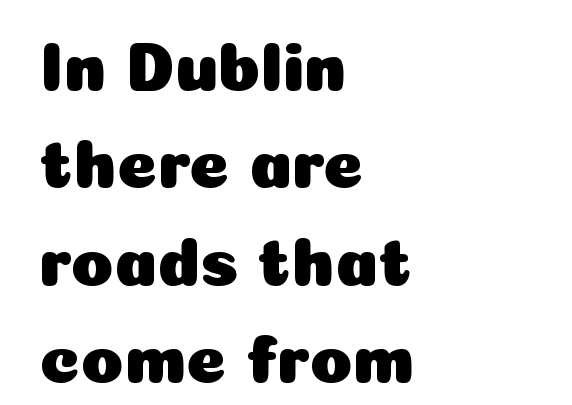
The image shows 69 px sans-serif type, upright; set left-aligned, normal line spacing (1.41x), normal letter spacing, not underlined; low stroke contrast and a medium x-height.
